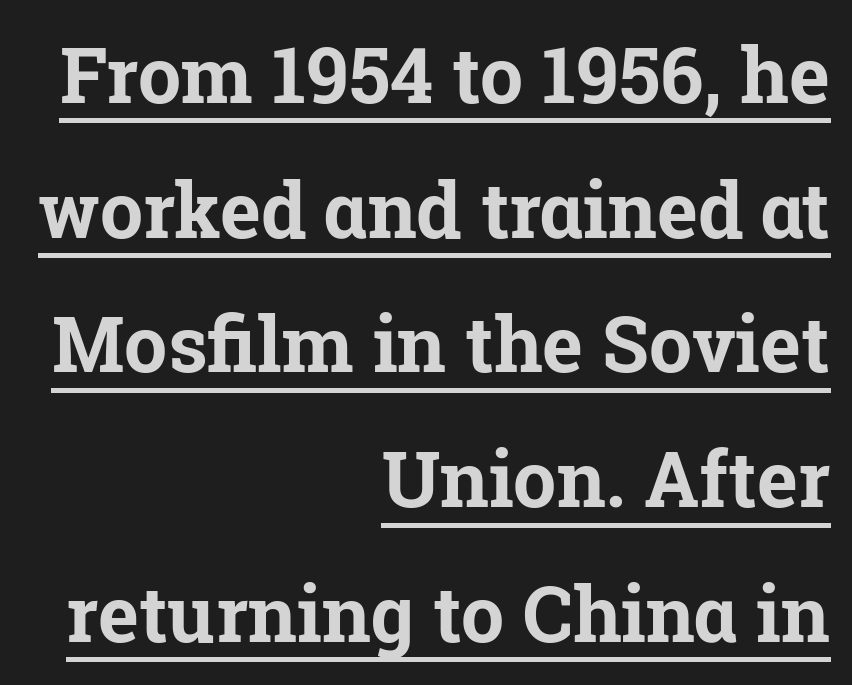
The image shows 77 px bold serif type, upright; set right-aligned, line spacing 1.75x, normal letter spacing, underlined; low stroke contrast and a medium x-height.
